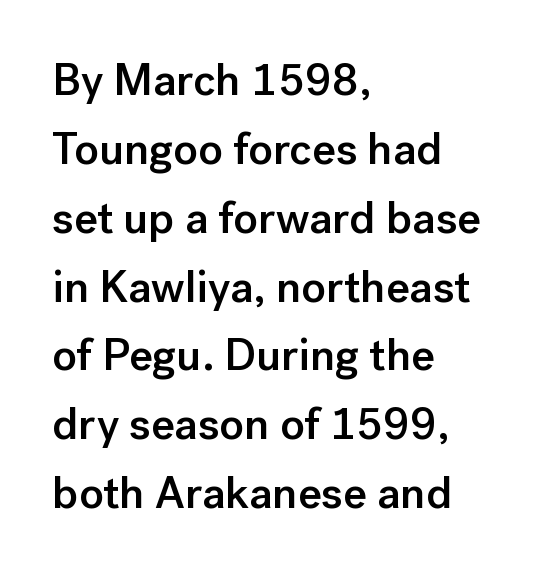
Q: Is the text bold? A: Semi-bold.
Q: Is the text italic (slanted)? A: No, it is upright.
Q: Is the typeface a serif or a sans-serif typeface? A: Sans-serif.
Q: Is the text underlined? A: No.
Q: How is the paragraph aligned? A: Left-aligned.
Q: Is the spacing between letters normal or unusually wide? A: Normal.
Q: Is the spacing between lines tight, normal or loose? A: Normal.
Q: Width (condensed, normal, or wide)? A: Normal.
Q: Stroke contrast? A: Low.
Q: x-height? A: Medium.
Q: Monospaced? A: No.
